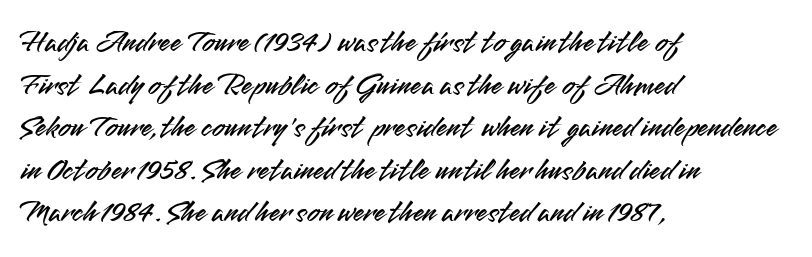
Q: Is the text italic (slanted)? A: Yes.
Q: Is the typeface a serif or a sans-serif typeface? A: Sans-serif.
Q: Is the text underlined? A: No.
Q: How is the paragraph aligned? A: Left-aligned.
Q: Is the spacing between letters normal or unusually wide? A: Normal.
Q: Is the spacing between lines tight, normal or loose? A: Normal.
Q: Width (condensed, normal, or wide)? A: Normal.
Q: Stroke contrast? A: Medium.
Q: x-height? A: Small.
Q: Monospaced? A: No.
